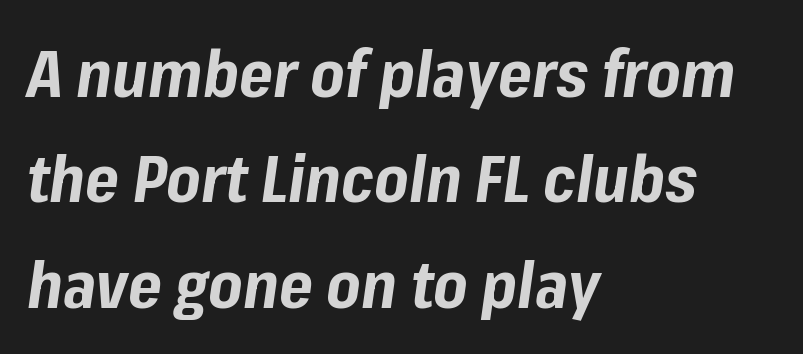
The image shows 65 px bold type, italic (leaning right); set left-aligned, normal line spacing (1.62x), normal letter spacing, not underlined; low stroke contrast and a medium x-height.
